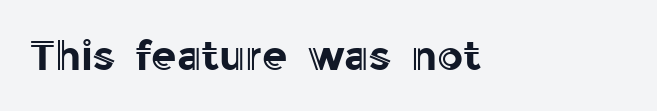
Proportional: the letters do not fall into vertical columns. This is the regular roman posture of the typeface. Inter-character spacing is left at the font's built-in metrics. The foot of each line stays bare and open.
